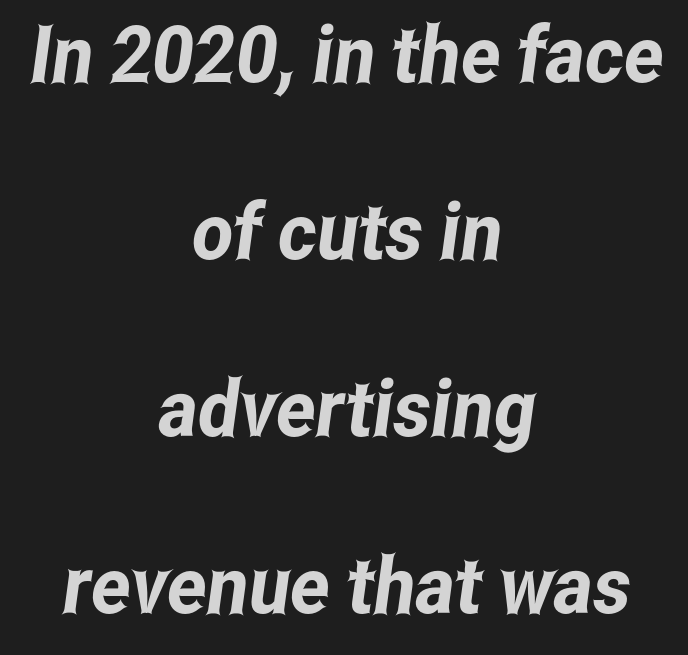
Nobody drew a line under any word here. The passage shown has conventional tracking throughout. Varying glyph widths throughout — classic text-font behaviour. Each letter's strokes conclude bluntly, with no projecting serifs. The space between consecutive lines is lavish. Alignment: centered.
